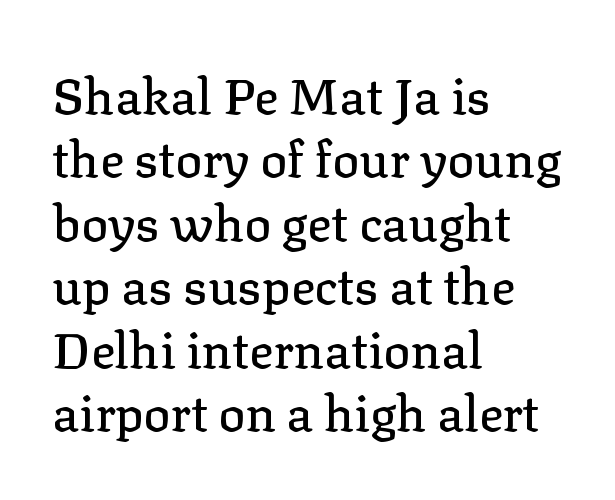
No extra tracking has been applied to these lines. Serif or sans? Serif — the stroke terminals have little feet. Beneath every word, the page is bare. The designer left line spacing at the default.
